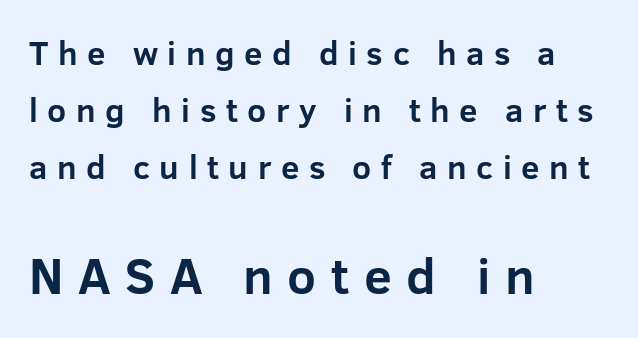
The strip under each line holds only bare page. Whoever set this made the second block the dominant, larger element. A typesetter would call this proportional, since set widths differ per character. In terms of letterform style, serifs are entirely absent. Typeset ragged right — the left edge is the straight one.
